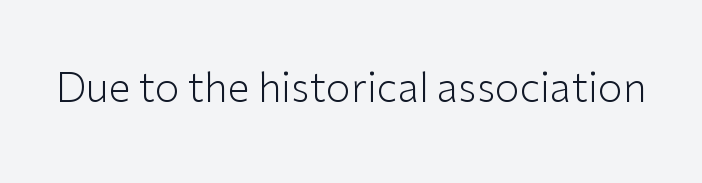
Q: Is the text bold? A: No.
Q: Is the text italic (slanted)? A: No, it is upright.
Q: Is the typeface a serif or a sans-serif typeface? A: Sans-serif.
Q: Is the text underlined? A: No.
Q: Is the spacing between letters normal or unusually wide? A: Normal.
Q: Width (condensed, normal, or wide)? A: Normal.
Q: Stroke contrast? A: Low.
Q: x-height? A: Medium.
Q: Monospaced? A: No.
